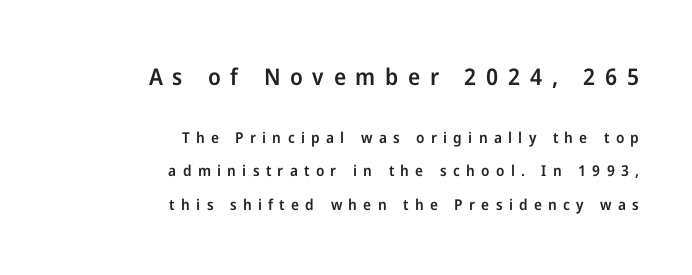
{"italic": "no", "bold": "semi", "underline": "no", "align": "right", "line_spacing": "loose", "line_spacing_ratio": 2.21, "letter_spacing": "wide", "letter_spacing_em": 0.42, "larger_block": "first", "size_ratio": 1.53, "glyph_px": 23}
